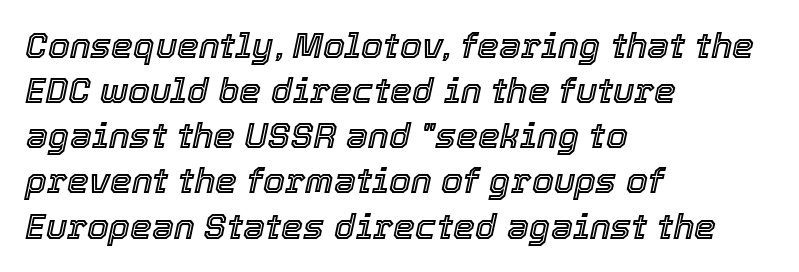
{"italic": "yes", "lean": "right", "slant_degrees": 12, "width": "normal", "x_height": "medium", "monospaced": "no", "underline": "no", "align": "left", "line_spacing": "normal", "line_spacing_ratio": 1.29, "letter_spacing": "normal", "letter_spacing_em": 0.0, "glyph_px": 35}
